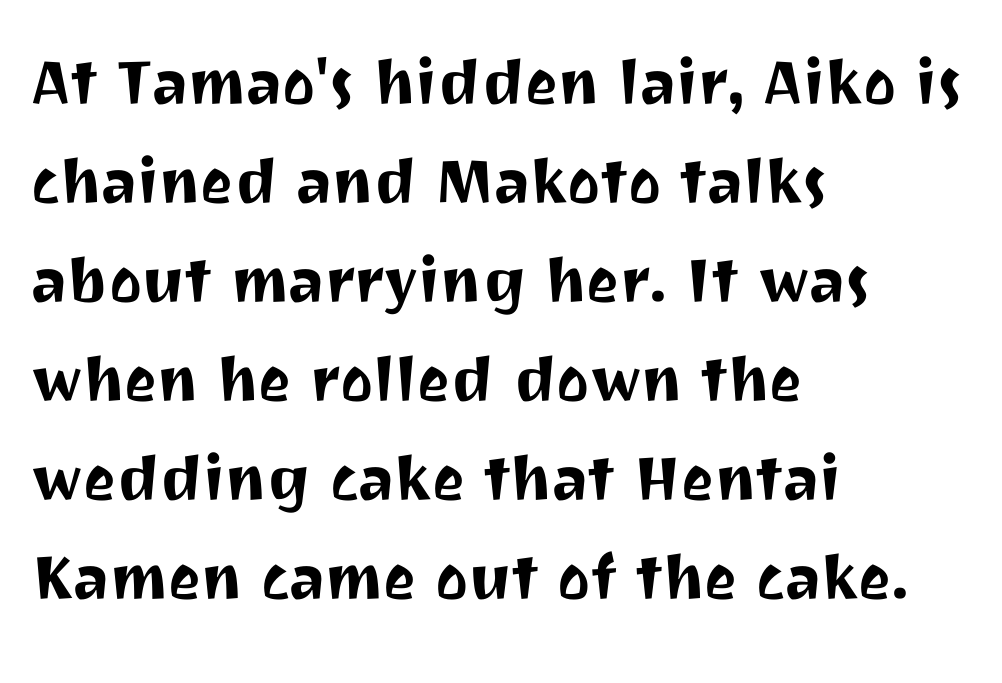
Q: Is the text italic (slanted)? A: No, it is upright.
Q: Is the typeface a serif or a sans-serif typeface? A: Sans-serif.
Q: Is the text underlined? A: No.
Q: How is the paragraph aligned? A: Left-aligned.
Q: Is the spacing between letters normal or unusually wide? A: Normal.
Q: Is the spacing between lines tight, normal or loose? A: Normal.
Q: Width (condensed, normal, or wide)? A: Normal.
Q: Stroke contrast? A: Medium.
Q: x-height? A: Medium.
Q: Monospaced? A: No.
